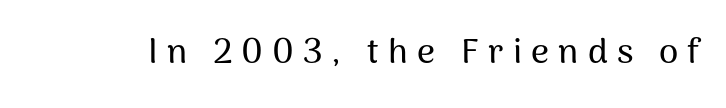
The lettering holds an erect, upright posture throughout. The horizontal fit of the characters is loose and conspicuously gappy. Letters rest on an invisible, unmarked baseline. This sample uses a sans-serif face. Do the characters align in a grid? No, the font is proportional.
